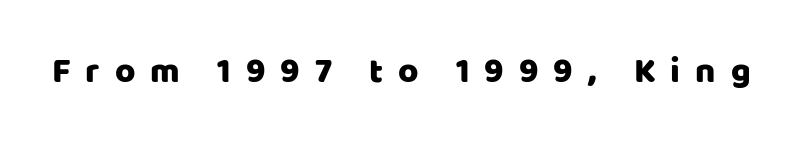
The image shows 35 px sans-serif type, upright; set unusually wide letter spacing (+0.43 em), not underlined; low stroke contrast and a large x-height.
